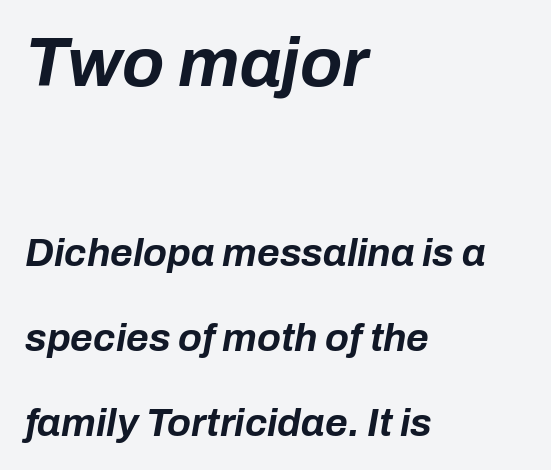
A typesetter would call this proportional, since set widths differ per character. Students, note that the glyphs here touch the page at normal intervals. Pretty heavy lettering here — definitely bold. Check the space under the baseline: it is left empty. These lines were composed using italics. Character size in the leading block exceeds that of the trailing block.
